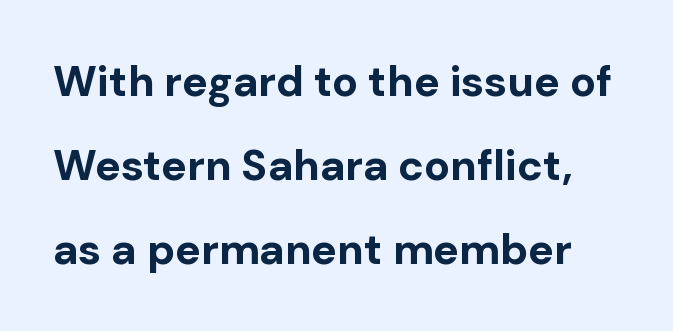
Q: Is the text bold? A: Yes.
Q: Is the text italic (slanted)? A: No, it is upright.
Q: Is the typeface a serif or a sans-serif typeface? A: Sans-serif.
Q: Is the text underlined? A: No.
Q: Is the spacing between letters normal or unusually wide? A: Normal.
Q: Is the spacing between lines tight, normal or loose? A: Loose.
Q: Width (condensed, normal, or wide)? A: Normal.
Q: Stroke contrast? A: Low.
Q: x-height? A: Medium.
Q: Monospaced? A: No.
